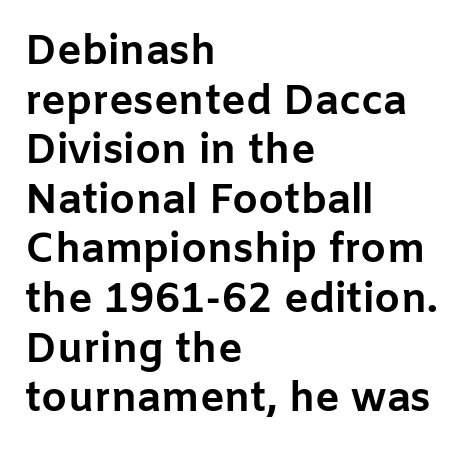
{"serif": "no", "italic": "no", "bold": "yes", "weight": "bold", "width": "normal", "stroke_contrast": "low", "x_height": "medium", "monospaced": "no", "underline": "no", "align": "left", "line_spacing_ratio": 1.21, "letter_spacing": "normal", "letter_spacing_em": 0.0, "glyph_px": 41}
